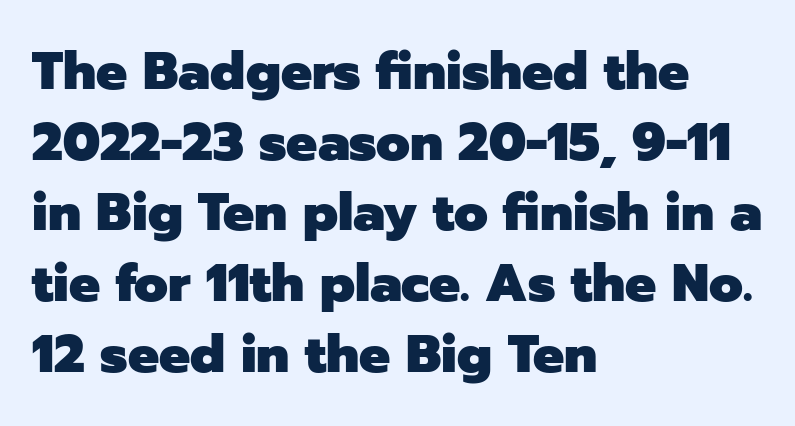
The passage shown is typed in a proportional face where columns would drift. Students, this is bold: see how much ink each stroke carries. Caption: multi-line text, flush left, ragged right. Font category for this specimen: sans-serif. Posture: upright roman.
